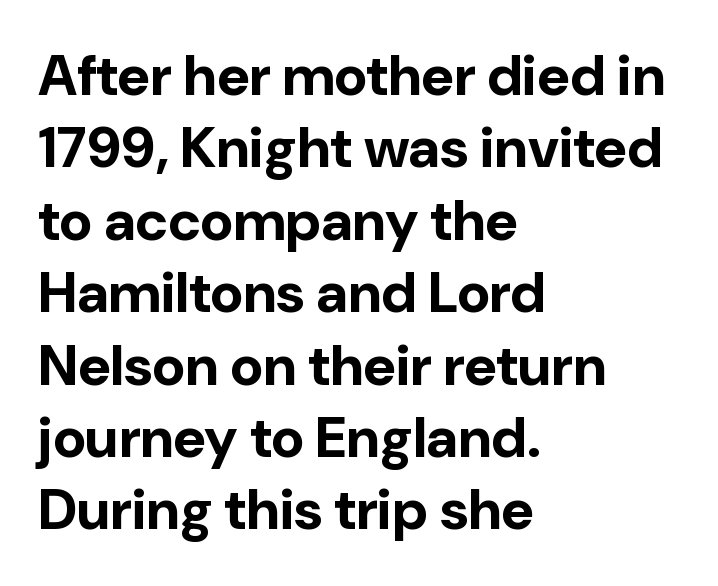
{"serif": "no", "italic": "no", "bold": "yes", "weight": "bold", "width": "normal", "stroke_contrast": "low", "x_height": "medium", "monospaced": "no", "underline": "no", "align": "left", "line_spacing": "normal", "line_spacing_ratio": 1.27, "letter_spacing": "normal", "letter_spacing_em": 0.0, "glyph_px": 57}
